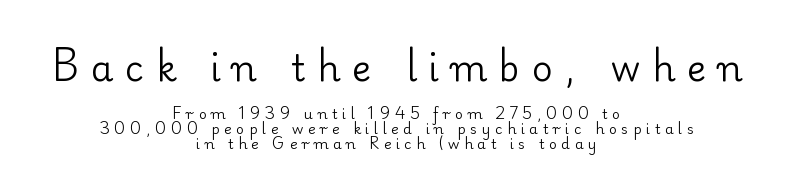
Q: Is the text bold? A: No.
Q: Is the text italic (slanted)? A: No, it is upright.
Q: Is the typeface a serif or a sans-serif typeface? A: Serif.
Q: Is the text underlined? A: No.
Q: How is the paragraph aligned? A: Centered.
Q: Is the spacing between letters normal or unusually wide? A: Unusually wide.
Q: Is the spacing between lines tight, normal or loose? A: Tight.
Q: Which block of text is set in a larger size, the first (top) or the second (bottom)? A: The first (top) one.
Q: Width (condensed, normal, or wide)? A: Normal.
Q: Stroke contrast? A: Low.
Q: x-height? A: Small.
Q: Monospaced? A: No.
